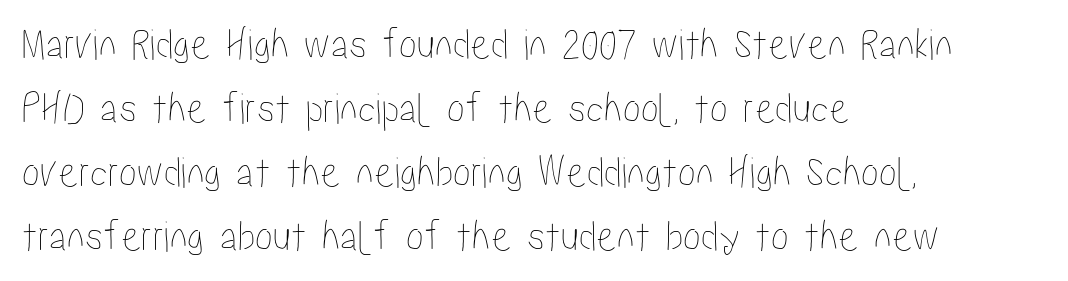
Q: Is the text italic (slanted)? A: No, it is upright.
Q: Is the text underlined? A: No.
Q: How is the paragraph aligned? A: Left-aligned.
Q: Is the spacing between letters normal or unusually wide? A: Normal.
Q: Is the spacing between lines tight, normal or loose? A: Normal.
Q: Width (condensed, normal, or wide)? A: Condensed.
Q: Stroke contrast? A: Low.
Q: x-height? A: Medium.
Q: Monospaced? A: No.
